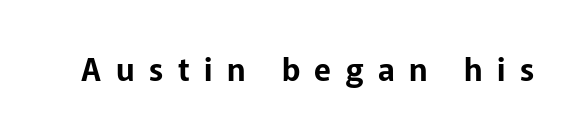
A typesetter would call this proportional, since set widths differ per character. Typographically, this falls in the sans-serif category. Do the letters lean? They stand straight. Inter-character spacing is expanded well beyond the font's built-in metrics. Unmarked baselines from the first word to the last.
